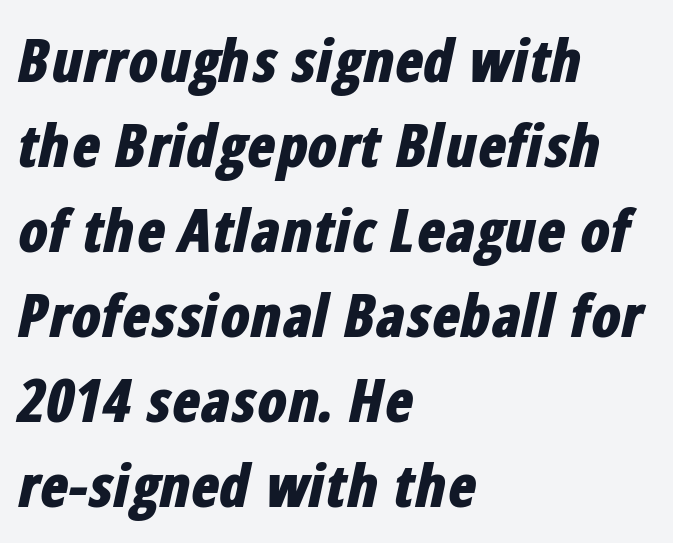
Q: Is the text bold? A: Yes.
Q: Is the text italic (slanted)? A: Yes, it leans right by about 12 degrees.
Q: Is the text underlined? A: No.
Q: How is the paragraph aligned? A: Left-aligned.
Q: Is the spacing between letters normal or unusually wide? A: Normal.
Q: Is the spacing between lines tight, normal or loose? A: Normal.
Q: Width (condensed, normal, or wide)? A: Condensed.
Q: Stroke contrast? A: Low.
Q: x-height? A: Medium.
Q: Monospaced? A: No.
